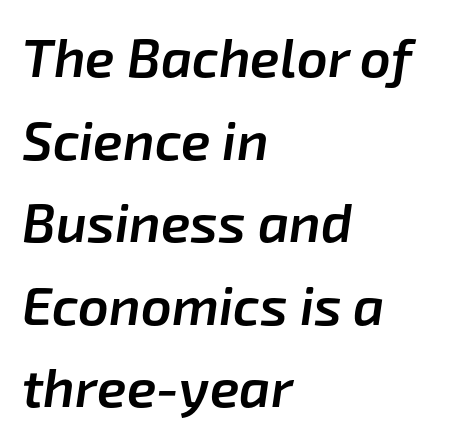
{"italic": "yes", "lean": "right", "slant_degrees": 8, "bold": "semi", "weight": "semibold", "width": "normal", "stroke_contrast": "low", "x_height": "medium", "monospaced": "no", "underline": "no", "align": "left", "line_spacing": "normal", "line_spacing_ratio": 1.53, "letter_spacing": "normal", "letter_spacing_em": 0.0, "glyph_px": 54}
